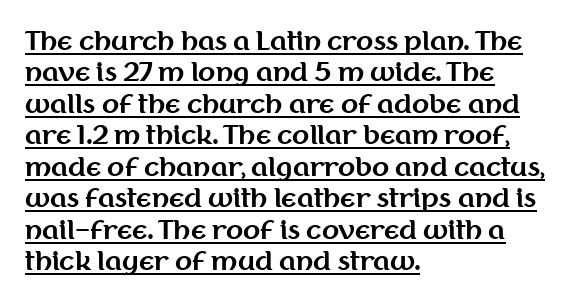
The image shows 25 px bold type, upright; set left-aligned, normal line spacing (1.26x), normal letter spacing, underlined.
